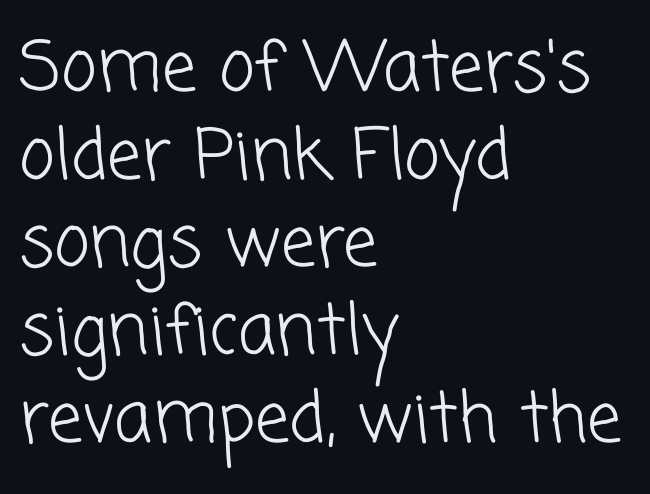
Here the designer chose a conventional face with non-uniform glyph widths. This sample uses a sans-serif face. The space between consecutive lines is moderate. Layout note: lines flush left.
